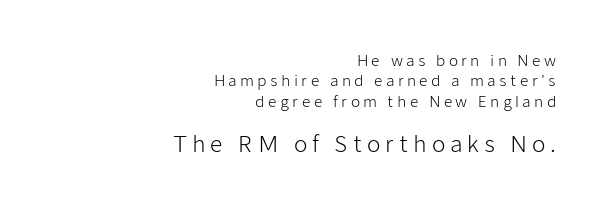
The image shows 22 px text type, upright; set right-aligned, normal line spacing (1.36x), unusually wide letter spacing (+0.22 em), not underlined; the second (bottom) block is 1.47x larger.
